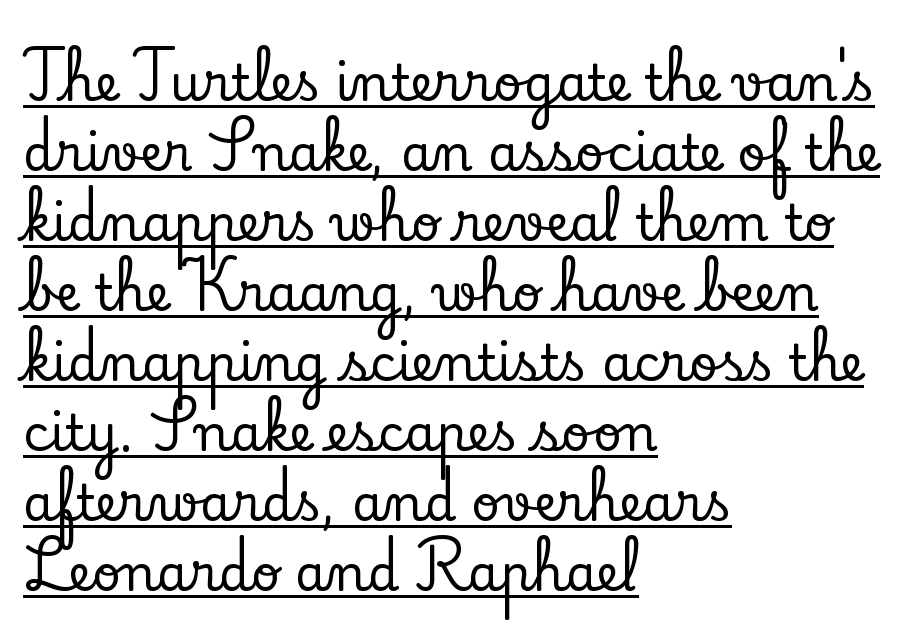
The image shows 50 px serif type, upright; set left-aligned, normal line spacing (1.4x), normal letter spacing, underlined; low stroke contrast and a small x-height.
